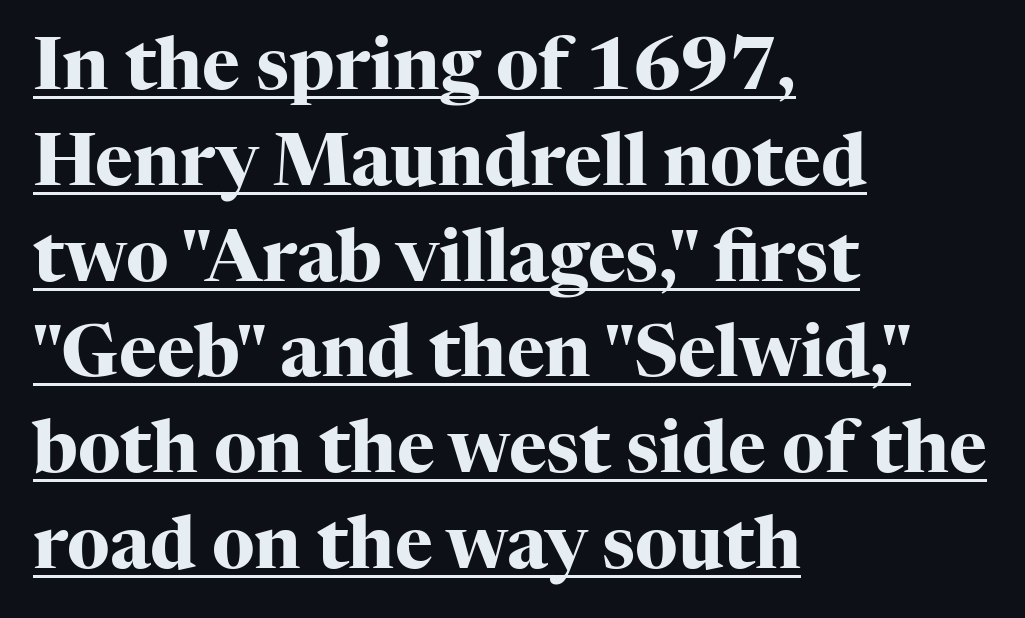
Q: Is the text bold? A: Yes.
Q: Is the text italic (slanted)? A: No, it is upright.
Q: Is the typeface a serif or a sans-serif typeface? A: Serif.
Q: Is the text underlined? A: Yes.
Q: How is the paragraph aligned? A: Left-aligned.
Q: Is the spacing between letters normal or unusually wide? A: Normal.
Q: Is the spacing between lines tight, normal or loose? A: Normal.
Q: Width (condensed, normal, or wide)? A: Normal.
Q: Stroke contrast? A: High.
Q: x-height? A: Medium.
Q: Monospaced? A: No.
